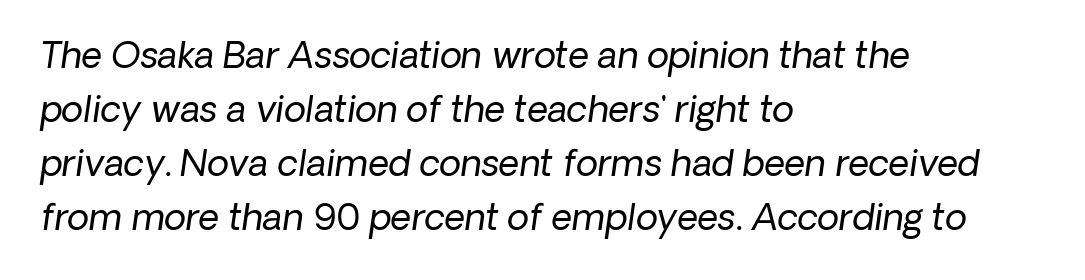
The vertical gap from one line to the next is medium. Unlike a traditional serif, this face leaves its strokes unadorned. Is this a fixed-width face? No — the glyphs have proportional, varying widths. The foot of each line stays bare and open. Each word holds together tightly as a unit, with standard inter-letter gaps. The typeface has the unassuming heft of standard copy or less.
